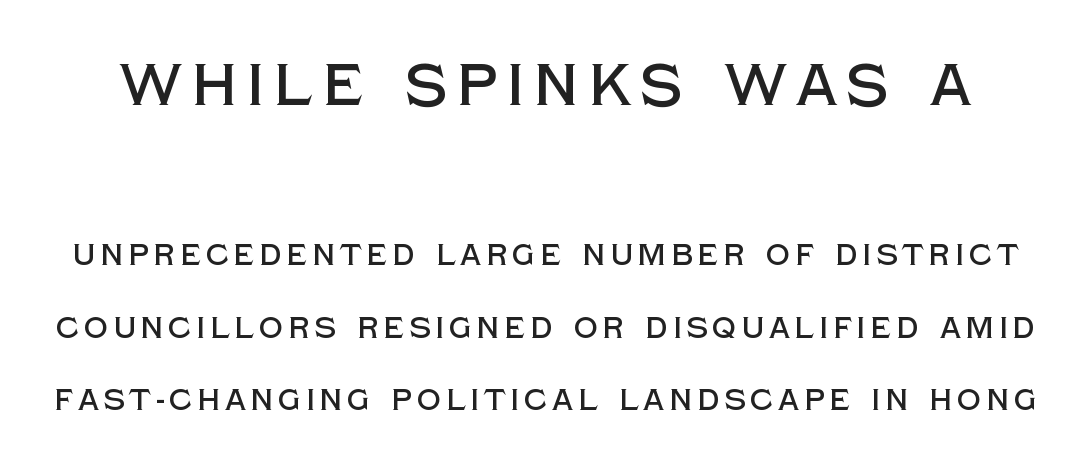
The image shows 59 px sans-serif type, upright; set loose line spacing (2.42x), not underlined; the first (top) block is 1.97x larger; a large x-height.
